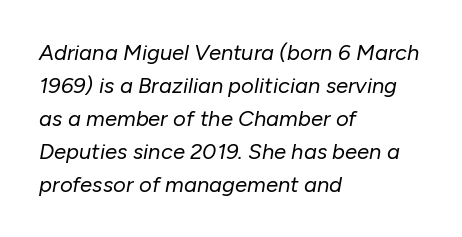
The image shows 22 px text type, italic (leaning right); set left-aligned, normal line spacing (1.5x), normal letter spacing, not underlined.
